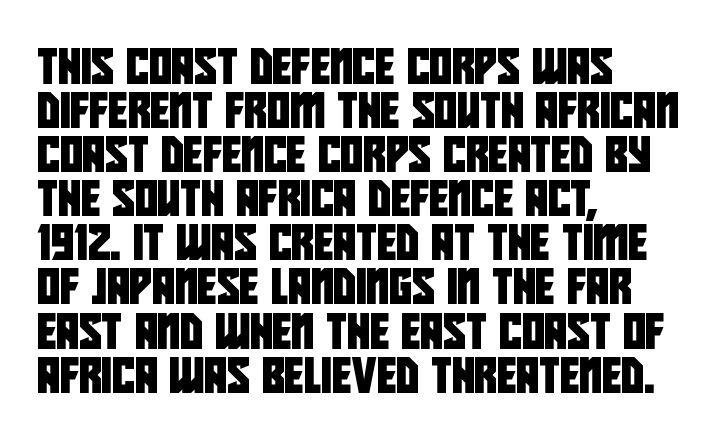
The image shows 35 px condensed sans-serif type; set left-aligned, normal line spacing (1.26x), normal letter spacing, not underlined; low stroke contrast and a large x-height.
